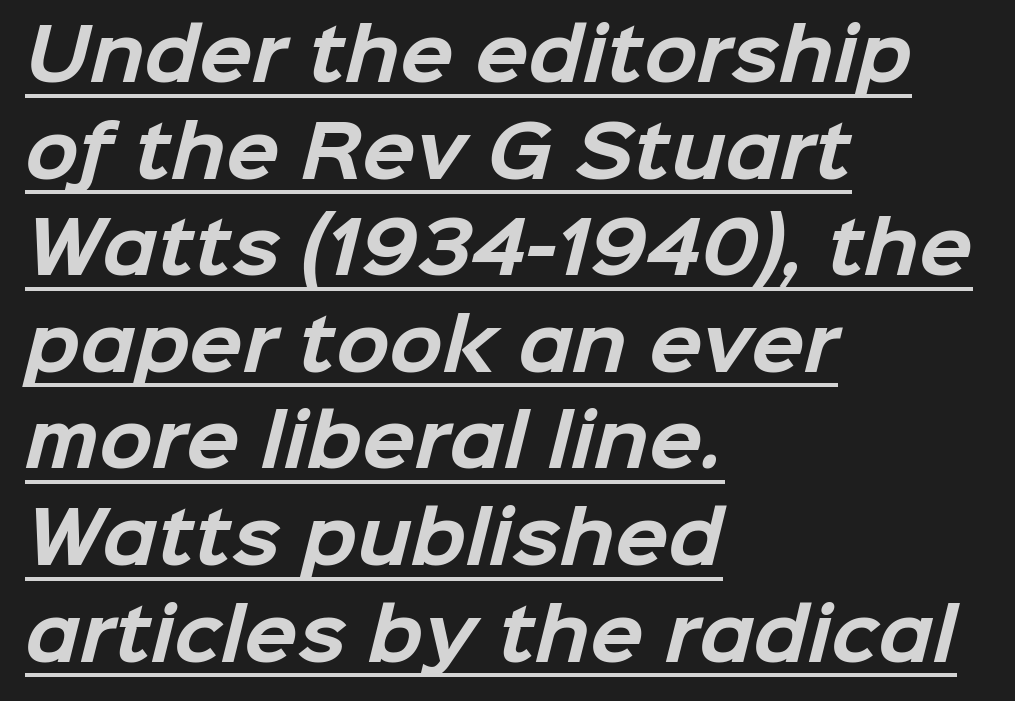
The image shows 70 px bold sans-serif type; set left-aligned, normal line spacing (1.38x), normal letter spacing, underlined; low stroke contrast and a medium x-height.
